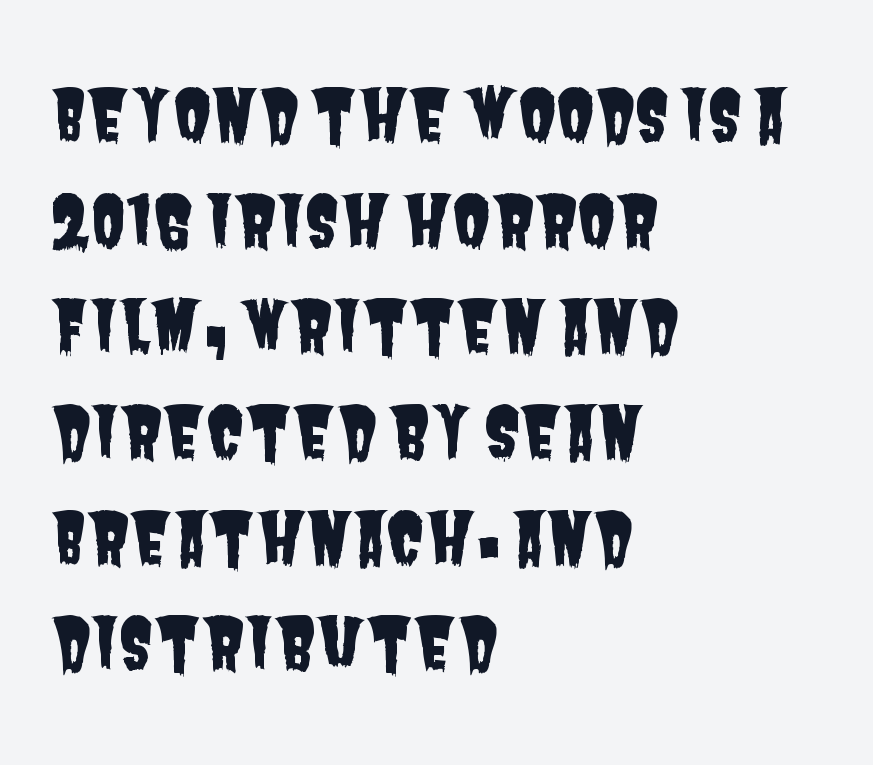
Is this a fixed-width face? No — the glyphs have proportional, varying widths. Leftover space on each line is placed entirely after the last word. You could call the tracking neutral — neither tight nor loose. Underline: absent. How would I describe the line gaps? Plain and ordinary.
